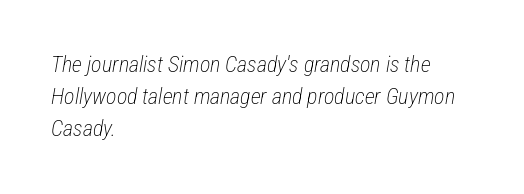
Q: Is the text bold? A: No.
Q: Is the text italic (slanted)? A: Yes, it leans right by about 12 degrees.
Q: Is the text underlined? A: No.
Q: How is the paragraph aligned? A: Left-aligned.
Q: Is the spacing between letters normal or unusually wide? A: Normal.
Q: Is the spacing between lines tight, normal or loose? A: Normal.
